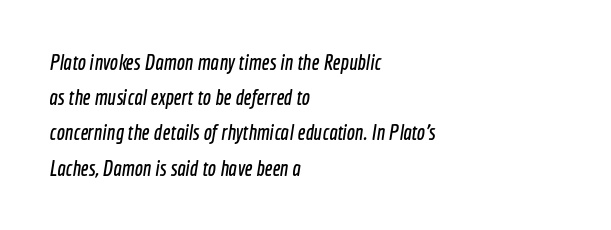
The image shows 22 px text type; set left-aligned, normal line spacing (1.6x), normal letter spacing, not underlined.
